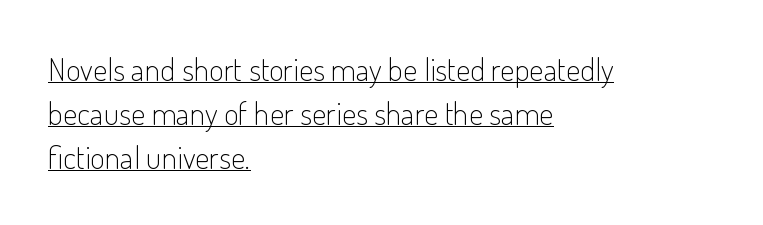
{"serif": "no", "italic": "no", "bold": "no", "weight": "light", "width": "condensed", "stroke_contrast": "low", "x_height": "small", "monospaced": "no", "underline": "yes", "align": "left", "line_spacing": "normal", "line_spacing_ratio": 1.37, "letter_spacing": "normal", "letter_spacing_em": 0.0, "glyph_px": 32}
